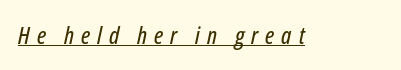
{"italic": "yes", "lean": "right", "slant_degrees": 12, "underline": "yes", "letter_spacing": "wide", "letter_spacing_em": 0.29, "glyph_px": 24}
